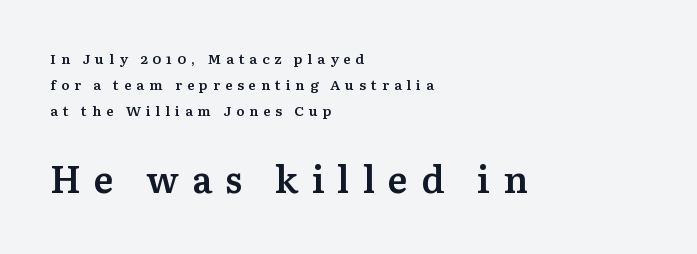
{"serif": "yes", "italic": "no", "bold": "semi", "weight": "semibold", "width": "normal", "stroke_contrast": "medium", "x_height": "medium", "monospaced": "no", "underline": "no", "align": "left", "line_spacing_ratio": 1.85, "letter_spacing": "wide", "letter_spacing_em": 0.35, "larger_block": "second", "size_ratio": 2.64, "glyph_px": 37}
